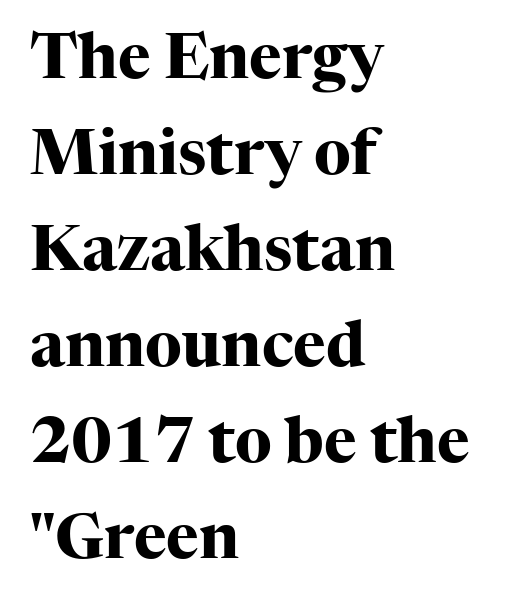
The image shows 62 px heavy serif type, upright; set left-aligned, normal line spacing (1.55x), normal letter spacing, not underlined; high stroke contrast and a medium x-height.
